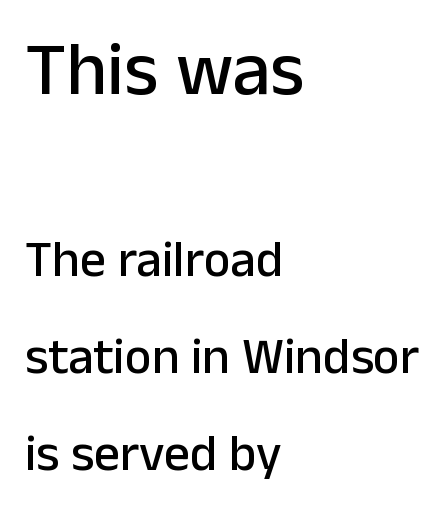
The image shows 76 px sans-serif type, upright; set left-aligned, loose line spacing (1.9x), normal letter spacing, not underlined; the first (top) block is 1.49x larger; low stroke contrast and a medium x-height.
